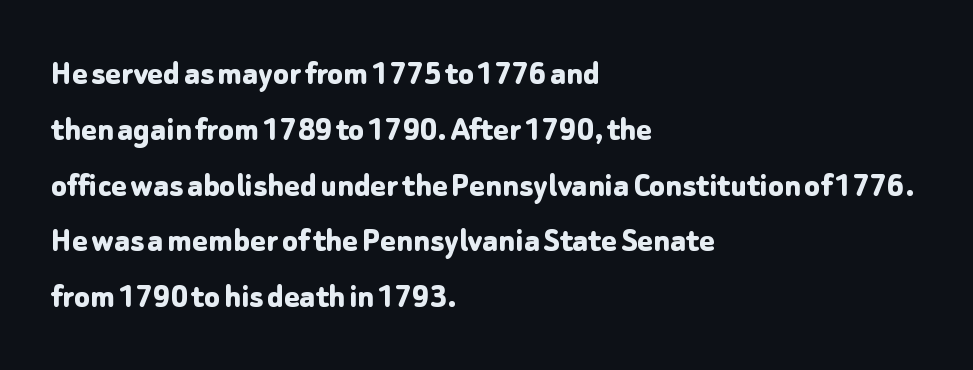
{"serif": "no", "italic": "no", "bold": "yes", "weight": "bold", "width": "normal", "stroke_contrast": "low", "x_height": "medium", "monospaced": "no", "underline": "no", "align": "left", "line_spacing": "normal", "line_spacing_ratio": 1.55, "letter_spacing": "normal", "letter_spacing_em": 0.0, "glyph_px": 36}
